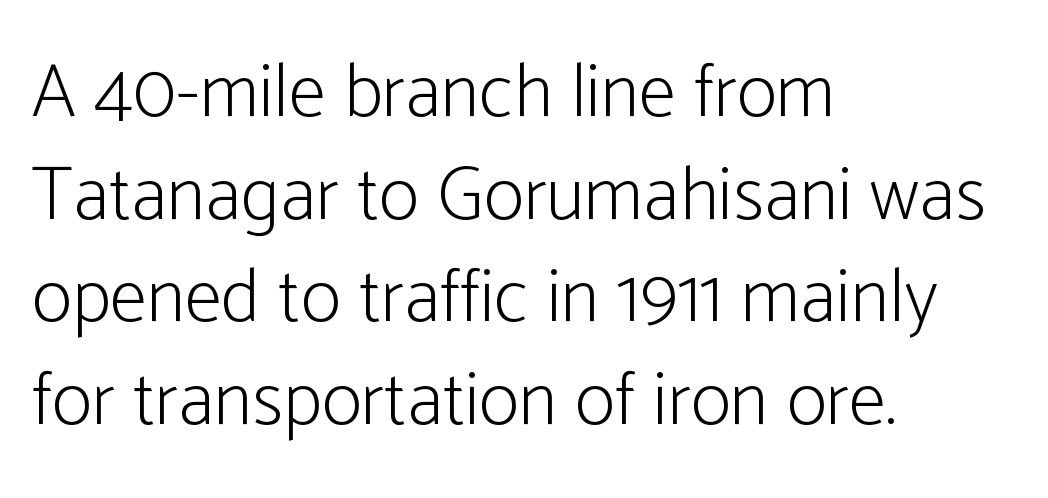
The image shows 76 px light, condensed sans-serif type, upright; set left-aligned, normal line spacing (1.35x), normal letter spacing, not underlined; low stroke contrast and a medium x-height.
